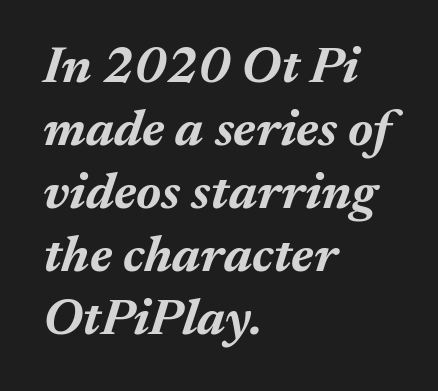
{"italic": "yes", "lean": "right", "slant_degrees": 17, "bold": "yes", "weight": "bold", "width": "normal", "stroke_contrast": "medium", "x_height": "medium", "monospaced": "no", "underline": "no", "align": "left", "line_spacing_ratio": 1.21, "letter_spacing": "normal", "letter_spacing_em": 0.0, "glyph_px": 52}
